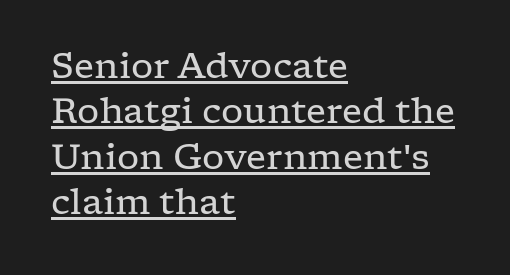
The rendering uses natural spacing where letterforms have individual widths. The type sits square on the baseline with zero lean. Line beginnings align vertically; line endings do not. There is no visible air inserted between adjacent glyphs.
